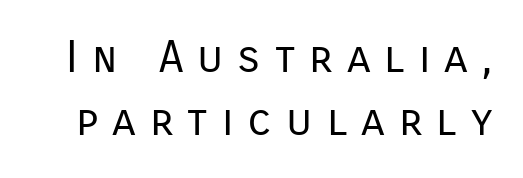
{"serif": "no", "italic": "no", "bold": "no", "weight": "regular", "width": "normal", "stroke_contrast": "low", "x_height": "medium", "monospaced": "no", "underline": "no", "line_spacing": "normal", "line_spacing_ratio": 1.43, "letter_spacing": "wide", "letter_spacing_em": 0.32, "glyph_px": 44}
